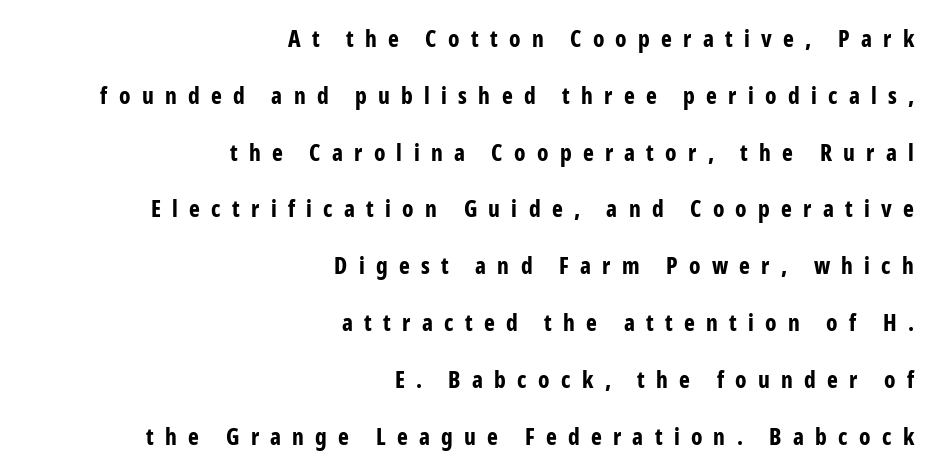
Q: Is the text bold? A: Yes.
Q: Is the text italic (slanted)? A: No, it is upright.
Q: Is the text underlined? A: No.
Q: How is the paragraph aligned? A: Right-aligned.
Q: Is the spacing between letters normal or unusually wide? A: Unusually wide.
Q: Is the spacing between lines tight, normal or loose? A: Loose.
